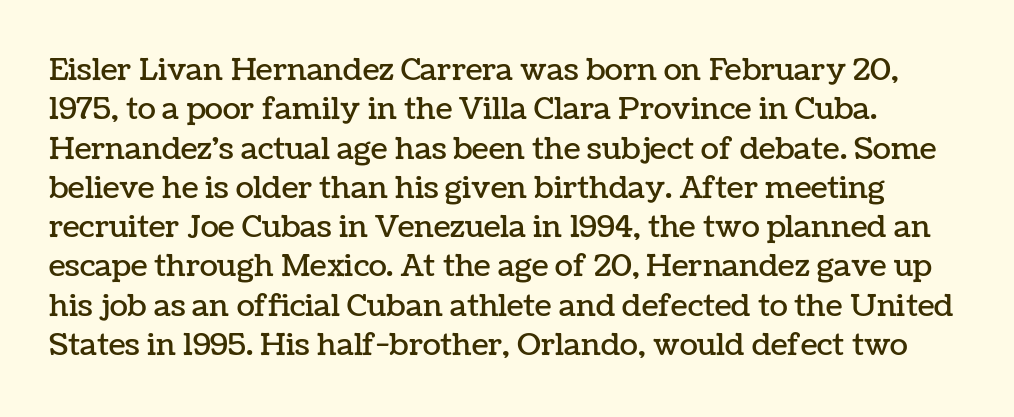
{"italic": "no", "width": "normal", "stroke_contrast": "low", "x_height": "medium", "monospaced": "no", "underline": "no", "line_spacing": "normal", "line_spacing_ratio": 1.31, "letter_spacing": "normal", "letter_spacing_em": 0.0, "glyph_px": 30}
